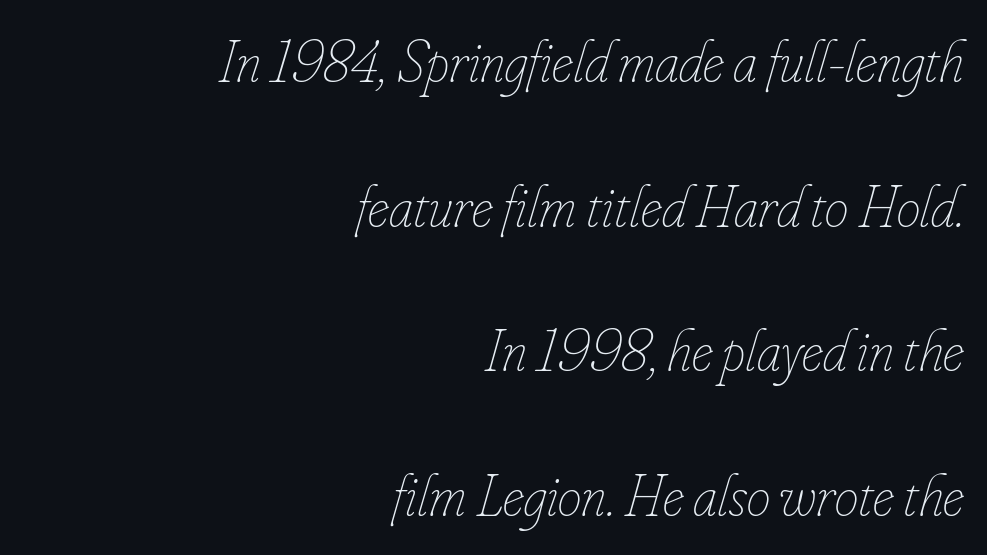
Type without underlining. Stems and bowls with no extra thickness — not bold. Notice the wide empty band between every row — that's loose leading. Notice how the passage keeps a crisp vertical edge on the right only. What stands out about the letter spacing? Nothing — it is the standard amount.
